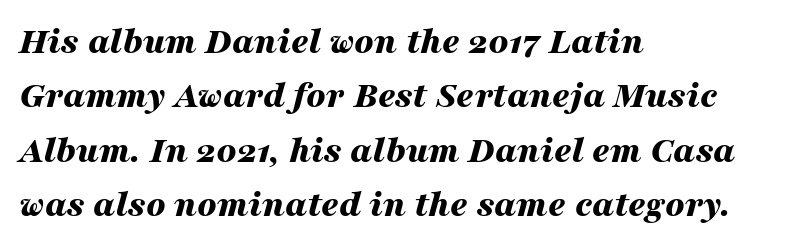
{"italic": "yes", "lean": "right", "slant_degrees": 16, "bold": "yes", "weight": "bold", "width": "wide", "stroke_contrast": "medium", "x_height": "medium", "monospaced": "no", "underline": "no", "align": "left", "line_spacing": "normal", "line_spacing_ratio": 1.43, "letter_spacing": "normal", "letter_spacing_em": 0.0, "glyph_px": 38}
